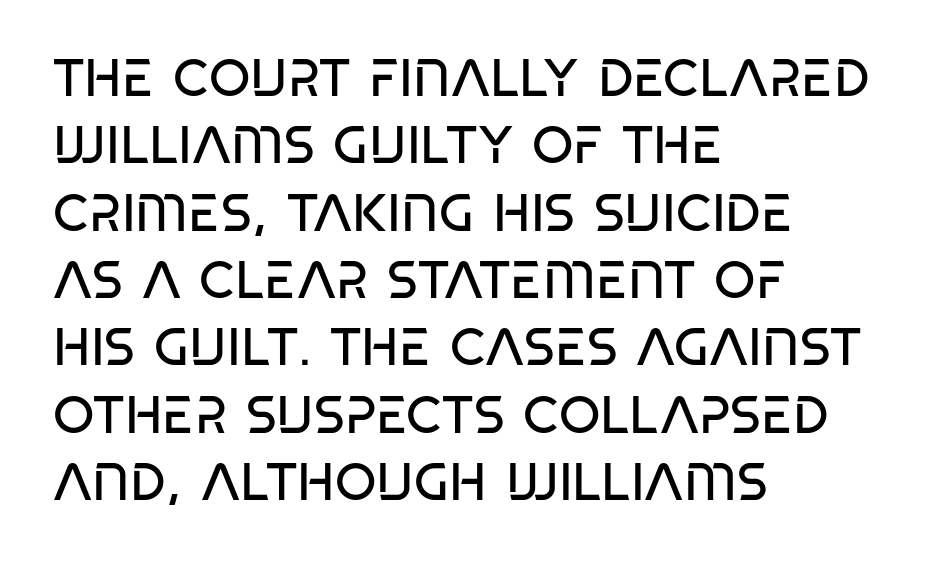
The lines are quadded left. Does the leading feel generous? No, just average. Varying glyph widths throughout — classic text-font behaviour. The type is set solid horizontally, with unmodified tracking. Is the type heavy? It reads as light-to-regular instead. I'd call this a sans setting — the letters go barefoot.
